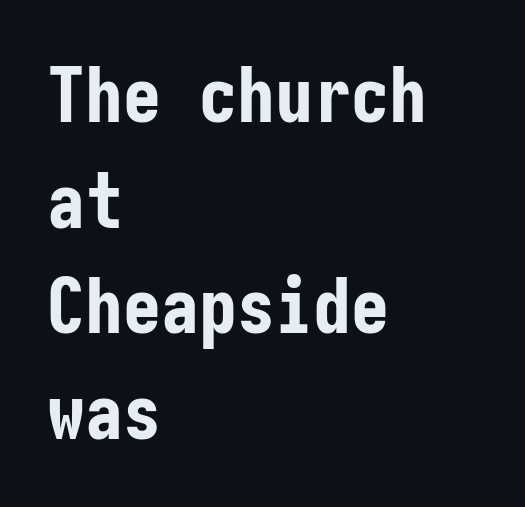
Rows of type keep a routine distance in the vertical direction. This is roman type, the default non-slanted kind. Summary of weight: heavy, a full bold. The passage is arranged the way most books set body copy — flush left. Each word holds together tightly as a unit, with standard inter-letter gaps.
